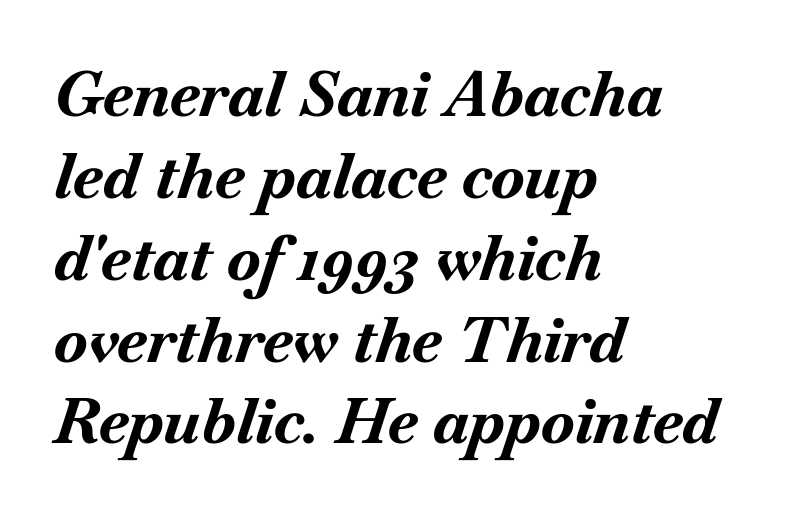
{"italic": "yes", "lean": "right", "slant_degrees": 18, "bold": "yes", "weight": "bold", "width": "normal", "stroke_contrast": "medium", "x_height": "small", "monospaced": "no", "underline": "no", "align": "left", "line_spacing": "normal", "line_spacing_ratio": 1.32, "letter_spacing": "normal", "letter_spacing_em": 0.0, "glyph_px": 62}
